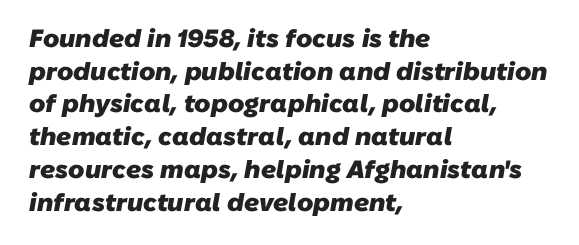
Q: Is the text bold? A: Yes.
Q: Is the text underlined? A: No.
Q: How is the paragraph aligned? A: Left-aligned.
Q: Is the spacing between letters normal or unusually wide? A: Normal.
Q: Is the spacing between lines tight, normal or loose? A: Normal.
